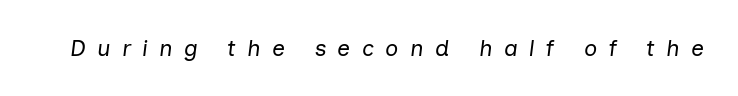
Descenders hang freely into open space. This is oblique type, the kind used for emphasis or titles. Observe the wide spacing: letters keep a clear distance from each other. Is this a heavy cut? Hardly; it is regular or lighter.
